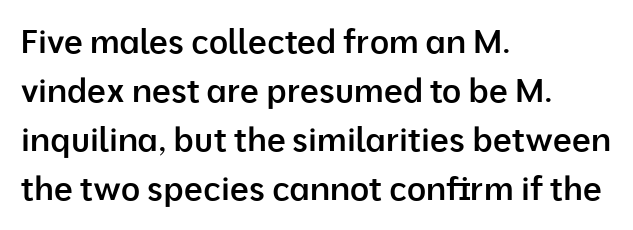
The image shows 33 px semibold sans-serif type, upright; set left-aligned, normal line spacing (1.48x), normal letter spacing, not underlined; low stroke contrast and a medium x-height.
